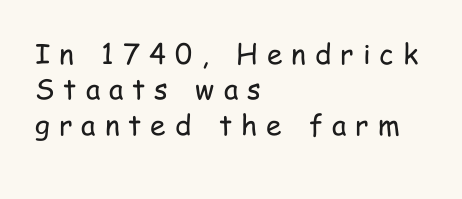
{"serif": "no", "italic": "no", "bold": "no", "weight": "regular", "width": "condensed", "stroke_contrast": "low", "x_height": "medium", "monospaced": "no", "underline": "no", "align": "left", "line_spacing": "normal", "line_spacing_ratio": 1.26, "letter_spacing": "wide", "letter_spacing_em": 0.32, "glyph_px": 28}
